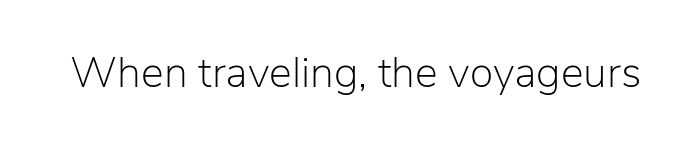
The image shows 43 px light sans-serif type, upright; set normal letter spacing, not underlined; low stroke contrast and a medium x-height.
